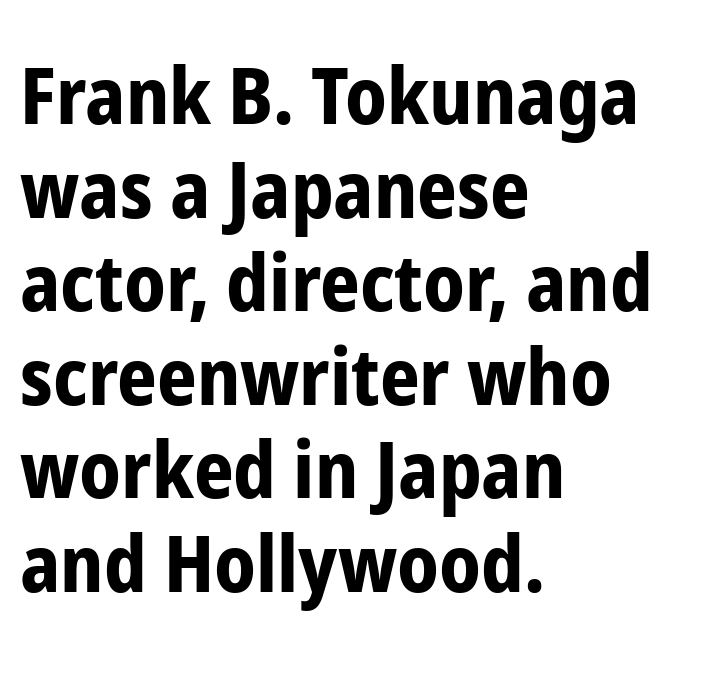
The image shows 78 px bold, condensed sans-serif type, upright; set left-aligned, line spacing 1.2x, normal letter spacing, not underlined; low stroke contrast and a medium x-height.
